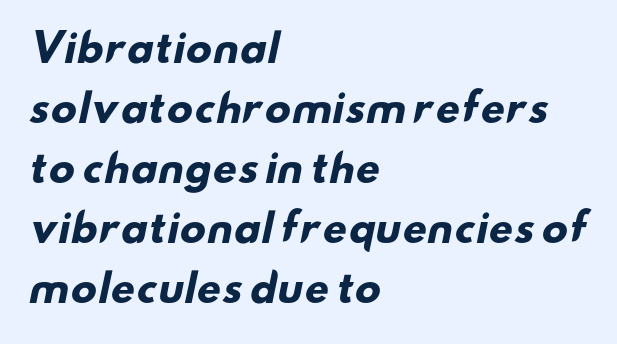
{"serif": "no", "bold": "yes", "weight": "heavy", "width": "wide", "stroke_contrast": "low", "x_height": "small", "monospaced": "no", "underline": "no", "align": "left", "line_spacing": "normal", "line_spacing_ratio": 1.58, "letter_spacing": "normal", "letter_spacing_em": 0.0, "glyph_px": 38}
